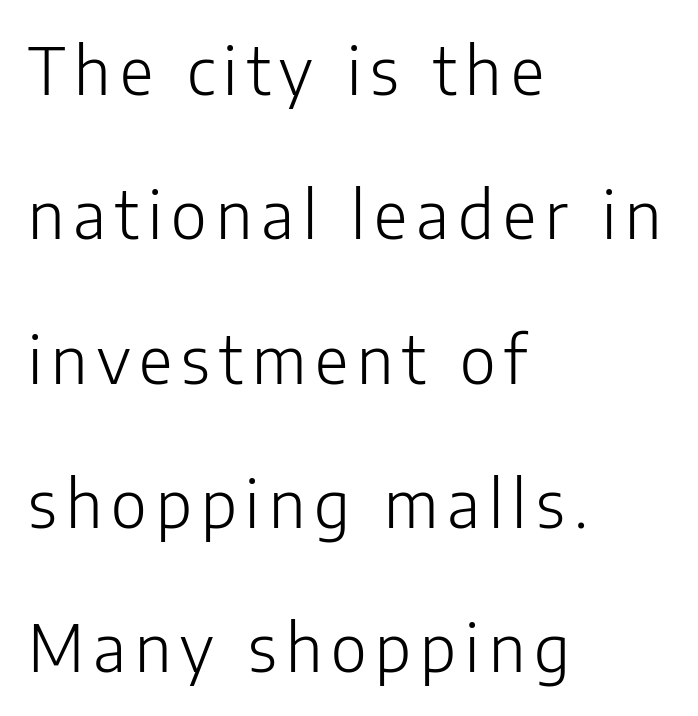
{"serif": "no", "italic": "no", "bold": "no", "weight": "light", "width": "normal", "stroke_contrast": "low", "x_height": "medium", "monospaced": "no", "underline": "no", "align": "left", "line_spacing": "loose", "line_spacing_ratio": 2.22, "glyph_px": 65}
